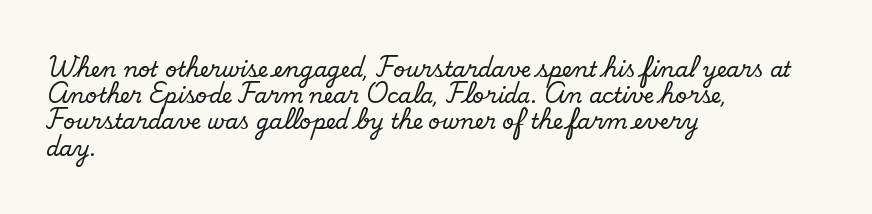
Weight: regular or lighter. One-word summary of the alignment: left. In terms of leading, this rendering sits right in the middle. The horizontal fit of the characters is conventional and even.
